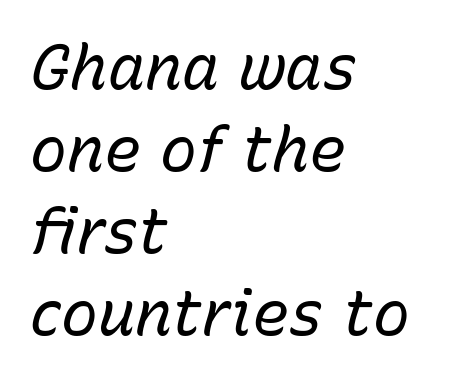
The image shows 62 px regular-weight type, italic (leaning right); set left-aligned, normal line spacing (1.32x), normal letter spacing, not underlined; low stroke contrast and a medium x-height.
